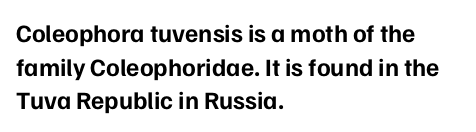
{"italic": "no", "bold": "yes", "underline": "no", "align": "left", "line_spacing": "normal", "line_spacing_ratio": 1.35, "letter_spacing": "normal", "letter_spacing_em": 0.0, "glyph_px": 25}
